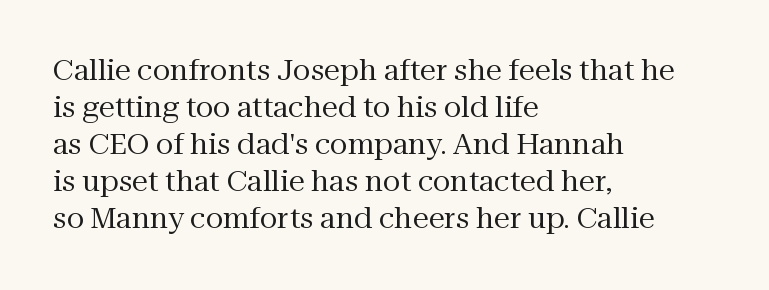
The image shows 29 px regular-weight serif type, upright; set left-aligned, normal line spacing (1.28x), normal letter spacing, not underlined; medium stroke contrast and a medium x-height.
